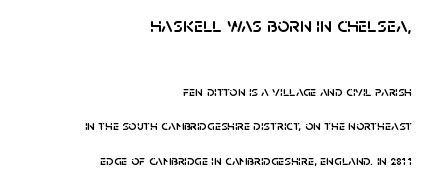
These lines were composed using upright roman letters. Honestly, there is no underline to notice here at all. What's the leading like? Stretched, with rows far apart. The upper block of text is set noticeably larger than the block beneath it.
